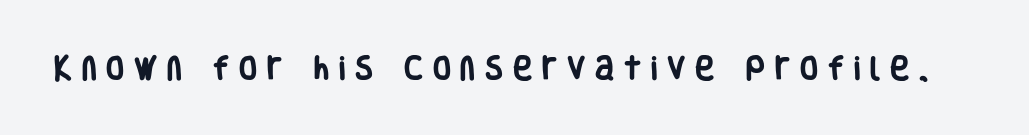
The image shows 26 px bold type, upright; set unusually wide letter spacing (+0.38 em), not underlined.
